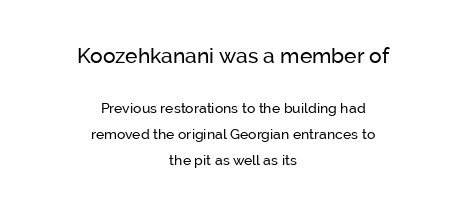
The image shows 21 px text type, upright; set centered, line spacing 1.86x, normal letter spacing, not underlined; the first (top) block is 1.5x larger.
